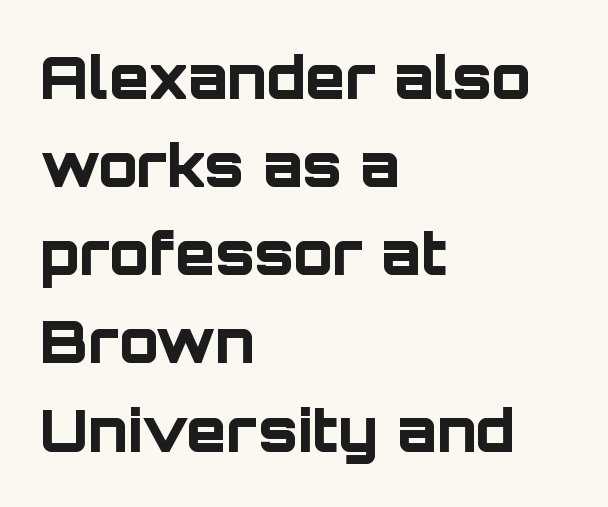
The image shows 58 px bold sans-serif type, upright; set left-aligned, normal line spacing (1.52x), normal letter spacing, not underlined; low stroke contrast and a large x-height.
